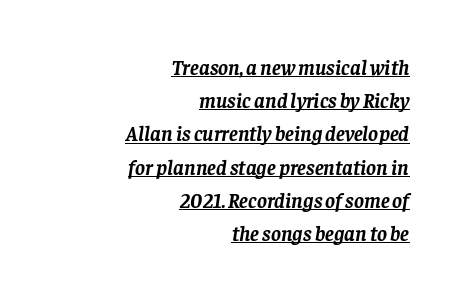
Layout note: lines flush right. These lines keep a tight, regular rhythm from letter to letter. Emphasis by weight is at full strength: bold. One glance says typical: line gaps are just what's usual.
